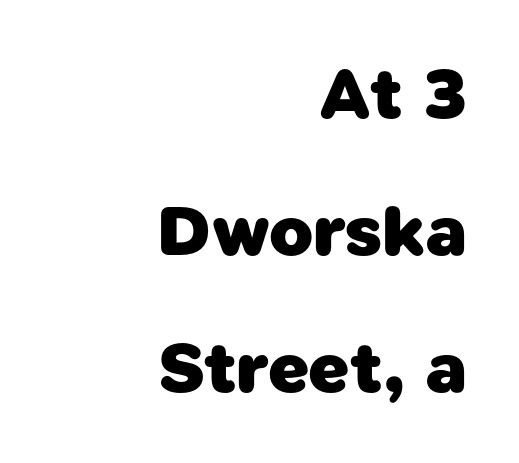
The image shows 72 px heavy sans-serif type; set right-aligned, loose line spacing (1.9x), normal letter spacing, not underlined; low stroke contrast and a medium x-height.
